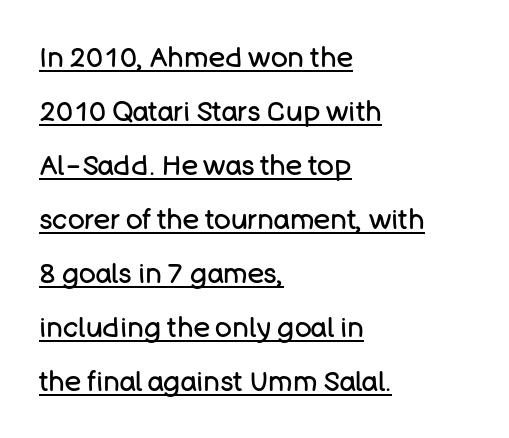
Q: Is the text bold? A: No.
Q: Is the text italic (slanted)? A: No, it is upright.
Q: Is the typeface a serif or a sans-serif typeface? A: Sans-serif.
Q: Is the text underlined? A: Yes.
Q: How is the paragraph aligned? A: Left-aligned.
Q: Is the spacing between letters normal or unusually wide? A: Normal.
Q: Is the spacing between lines tight, normal or loose? A: Loose.
Q: Width (condensed, normal, or wide)? A: Normal.
Q: Stroke contrast? A: Low.
Q: x-height? A: Large.
Q: Monospaced? A: No.
